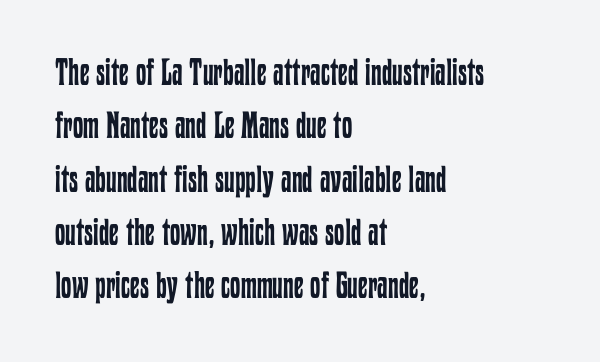
{"italic": "no", "bold": "no", "weight": "regular", "width": "condensed", "stroke_contrast": "low", "x_height": "medium", "monospaced": "no", "underline": "no", "align": "left", "line_spacing": "normal", "line_spacing_ratio": 1.44, "letter_spacing": "normal", "letter_spacing_em": 0.0, "glyph_px": 37}
